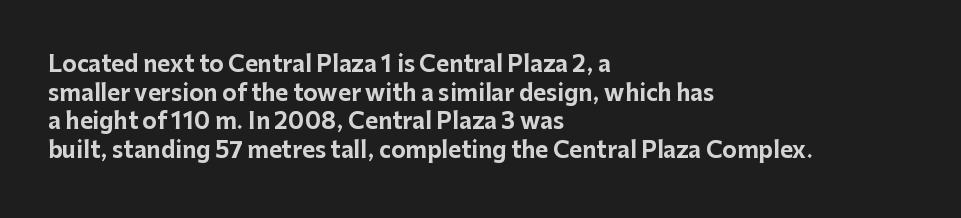
{"italic": "no", "bold": "yes", "underline": "no", "align": "left", "line_spacing": "normal", "line_spacing_ratio": 1.3, "letter_spacing": "normal", "letter_spacing_em": 0.0, "glyph_px": 22}
